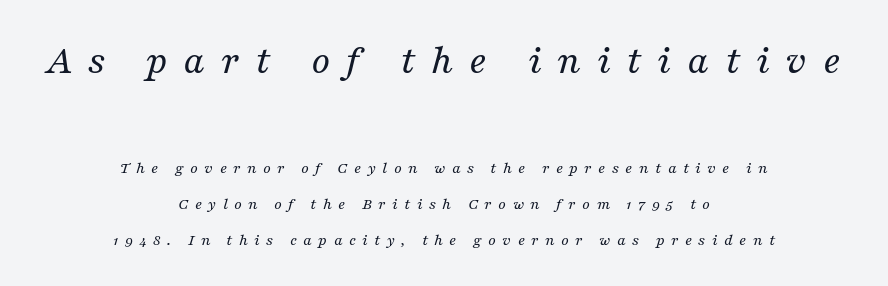
Q: Is the text bold? A: No.
Q: Is the text italic (slanted)? A: Yes, it leans right by about 16 degrees.
Q: Is the typeface a serif or a sans-serif typeface? A: Serif.
Q: Is the text underlined? A: No.
Q: How is the paragraph aligned? A: Centered.
Q: Is the spacing between letters normal or unusually wide? A: Unusually wide.
Q: Is the spacing between lines tight, normal or loose? A: Loose.
Q: Which block of text is set in a larger size, the first (top) or the second (bottom)? A: The first (top) one.
Q: Width (condensed, normal, or wide)? A: Normal.
Q: Stroke contrast? A: Medium.
Q: x-height? A: Medium.
Q: Monospaced? A: No.
